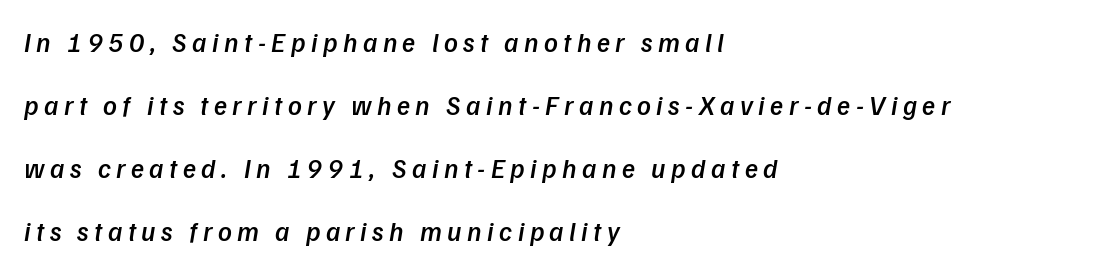
Caption: expanded tracking, letters set apart. You could fit nearly another row in the gap between these rows. Descenders are the only things crossing below the line. The compositor pushed each line to the left boundary.
